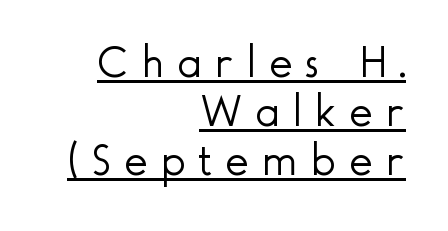
The image shows 45 px light sans-serif type, upright; set right-aligned, tight line spacing (1.09x), unusually wide letter spacing (+0.29 em), underlined; a small x-height.
